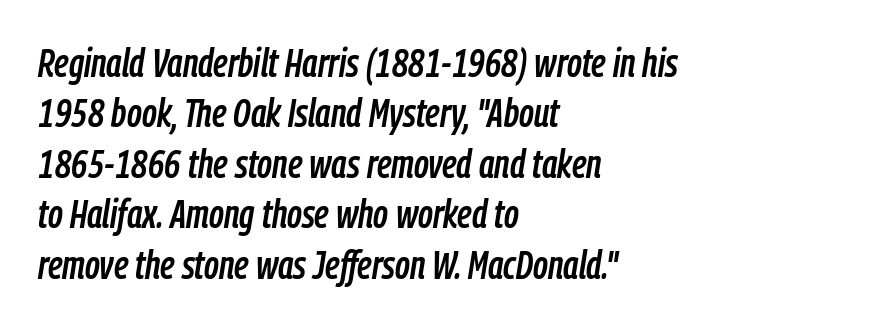
{"italic": "yes", "lean": "right", "slant_degrees": 9, "width": "condensed", "stroke_contrast": "low", "x_height": "medium", "monospaced": "no", "underline": "no", "align": "left", "line_spacing": "normal", "line_spacing_ratio": 1.26, "letter_spacing": "normal", "letter_spacing_em": 0.0, "glyph_px": 40}
